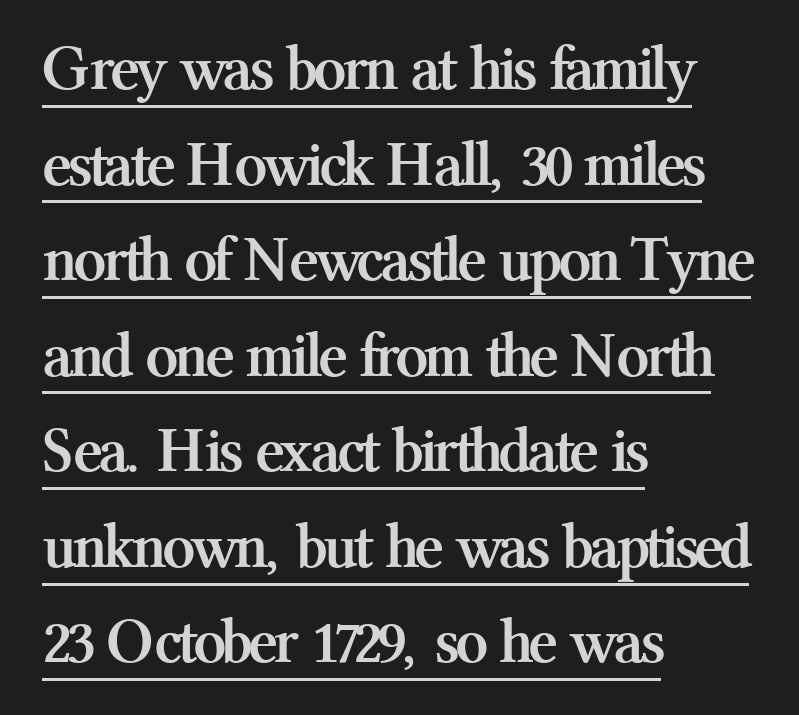
{"serif": "yes", "italic": "no", "bold": "yes", "weight": "semibold", "width": "normal", "stroke_contrast": "medium", "x_height": "medium", "monospaced": "no", "underline": "yes", "align": "left", "line_spacing": "normal", "line_spacing_ratio": 1.47, "letter_spacing": "normal", "letter_spacing_em": 0.0, "glyph_px": 65}
